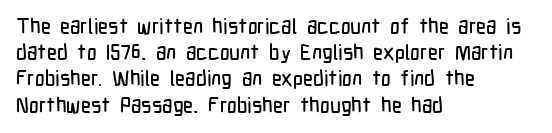
{"italic": "no", "underline": "no", "align": "left", "line_spacing": "normal", "line_spacing_ratio": 1.25, "letter_spacing": "normal", "letter_spacing_em": 0.0, "glyph_px": 21}
